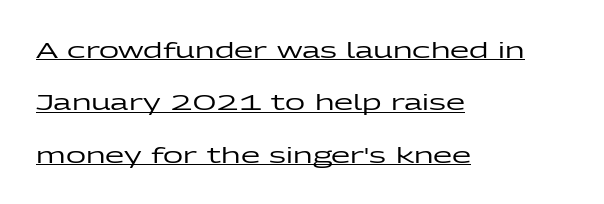
The image shows 22 px text type, upright; set left-aligned, loose line spacing (2.38x), normal letter spacing, underlined.
